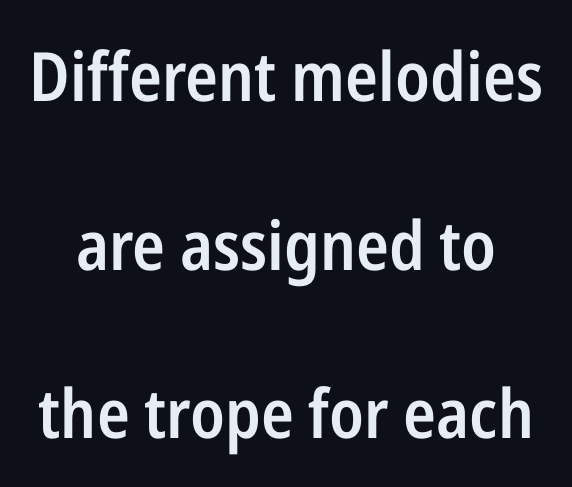
The space between consecutive lines is lavish. Do the characters align in a grid? No, the font is proportional. The typeface chosen for these lines omits serifs. Bold? Not quite — semibold, heavier than regular but stopping short. Nobody touched the tracking dial on this one. The baseline area is clear.
